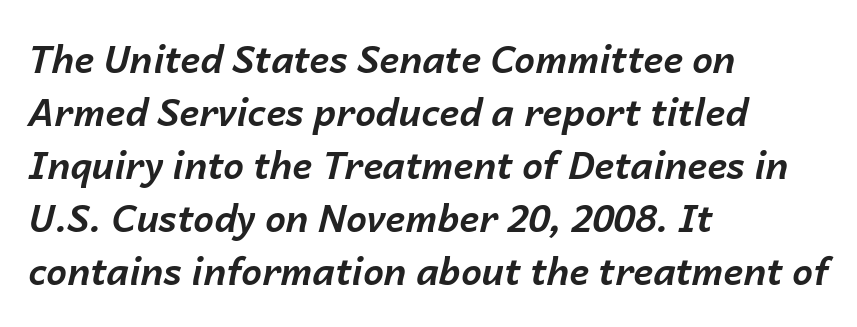
{"italic": "yes", "lean": "right", "slant_degrees": 14, "bold": "yes", "weight": "bold", "width": "normal", "stroke_contrast": "low", "x_height": "medium", "monospaced": "no", "underline": "no", "align": "left", "line_spacing": "normal", "line_spacing_ratio": 1.43, "letter_spacing": "normal", "letter_spacing_em": 0.0, "glyph_px": 37}
